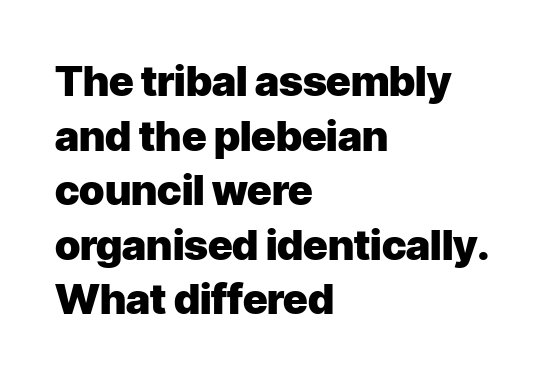
Q: Is the text bold? A: Yes.
Q: Is the text italic (slanted)? A: No, it is upright.
Q: Is the typeface a serif or a sans-serif typeface? A: Sans-serif.
Q: Is the text underlined? A: No.
Q: How is the paragraph aligned? A: Left-aligned.
Q: Is the spacing between letters normal or unusually wide? A: Normal.
Q: Is the spacing between lines tight, normal or loose? A: Normal.
Q: Width (condensed, normal, or wide)? A: Normal.
Q: Stroke contrast? A: Low.
Q: x-height? A: Medium.
Q: Monospaced? A: No.
